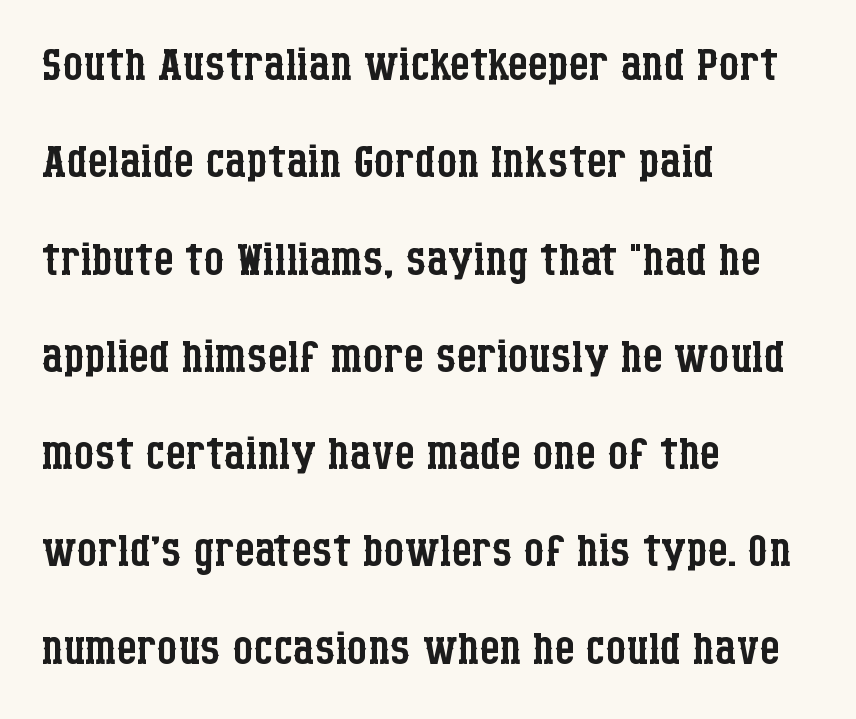
{"serif": "yes", "italic": "no", "bold": "no", "weight": "regular", "width": "condensed", "stroke_contrast": "low", "x_height": "large", "monospaced": "no", "underline": "no", "align": "left", "line_spacing": "normal", "line_spacing_ratio": 1.52, "letter_spacing": "normal", "letter_spacing_em": 0.0, "glyph_px": 64}
